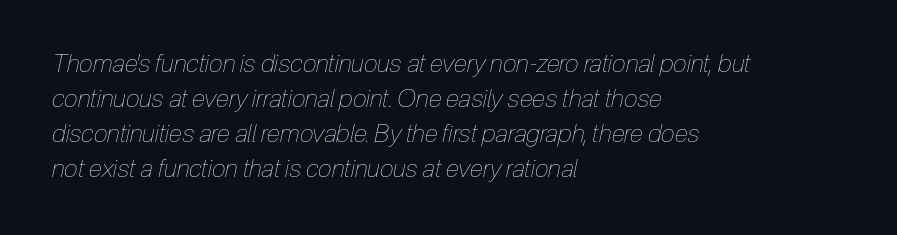
Q: Is the text bold? A: No.
Q: Is the text italic (slanted)? A: Yes, it leans right by about 12 degrees.
Q: Is the text underlined? A: No.
Q: How is the paragraph aligned? A: Left-aligned.
Q: Is the spacing between letters normal or unusually wide? A: Normal.
Q: Is the spacing between lines tight, normal or loose? A: Normal.
